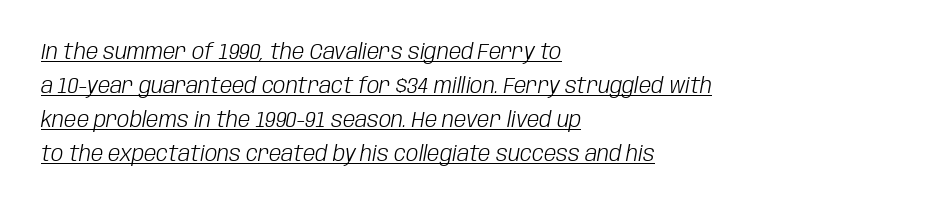
Visually the block forms a straight wall on the left and a jagged coastline on the right. Summary of vertical rhythm: regular, with standard interline spacing. The rendering keeps characters at their native spacing. The characters are drawn with everyday or finer stroke widths.
